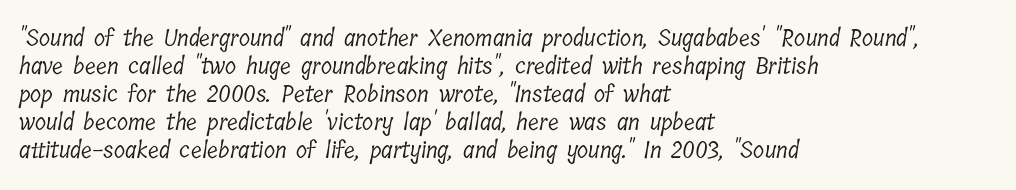
The image shows 23 px text type; set left-aligned, line spacing 1.22x, normal letter spacing, not underlined.
